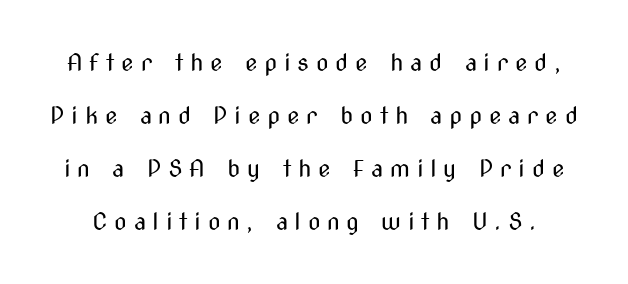
Q: Is the text bold? A: No.
Q: Is the text italic (slanted)? A: No, it is upright.
Q: Is the text underlined? A: No.
Q: Is the spacing between letters normal or unusually wide? A: Unusually wide.
Q: Is the spacing between lines tight, normal or loose? A: Loose.
